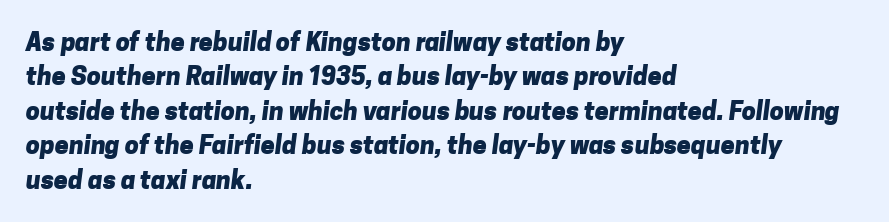
{"bold": "yes", "underline": "no", "align": "left", "line_spacing": "normal", "line_spacing_ratio": 1.38, "letter_spacing": "normal", "letter_spacing_em": 0.0, "glyph_px": 25}
